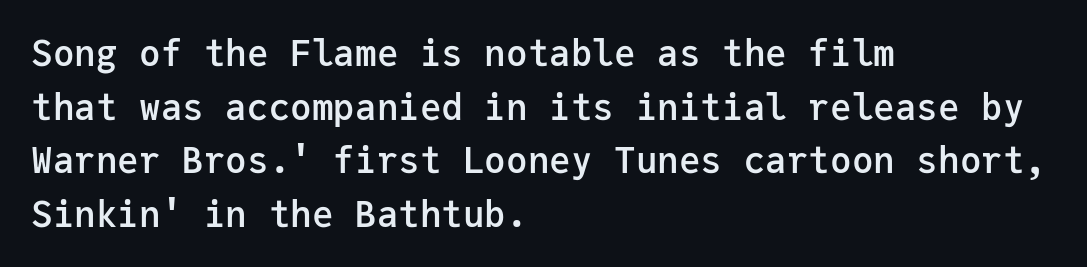
Standard letterfit; no display-style spreading of the glyphs. The space directly below the letters is spotless. Strokes here are thickened, but only to semibold level. In CSS terms this would be text-align: left.
